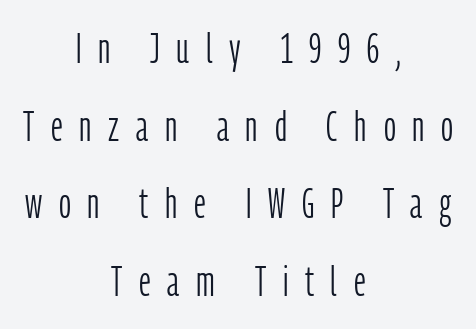
Q: Is the text bold? A: No.
Q: Is the text italic (slanted)? A: No, it is upright.
Q: Is the typeface a serif or a sans-serif typeface? A: Sans-serif.
Q: Is the text underlined? A: No.
Q: How is the paragraph aligned? A: Centered.
Q: Is the spacing between letters normal or unusually wide? A: Unusually wide.
Q: Width (condensed, normal, or wide)? A: Condensed.
Q: Stroke contrast? A: Low.
Q: x-height? A: Medium.
Q: Monospaced? A: No.
